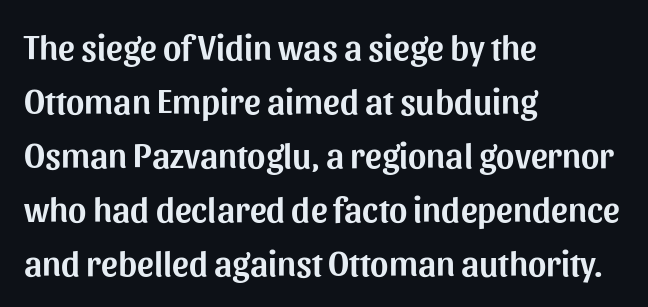
{"serif": "no", "italic": "no", "width": "normal", "stroke_contrast": "medium", "x_height": "medium", "monospaced": "no", "underline": "no", "align": "left", "line_spacing": "normal", "line_spacing_ratio": 1.54, "letter_spacing": "normal", "letter_spacing_em": 0.0, "glyph_px": 35}
